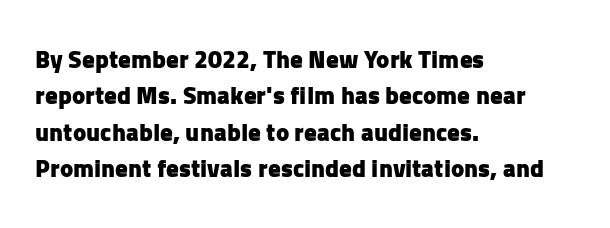
The letters are bold, with thick, heavy strokes. If you measured baseline to baseline, you'd find a middling distance. Posture: straight, roman, zero tilt. No word sits above an underline.
